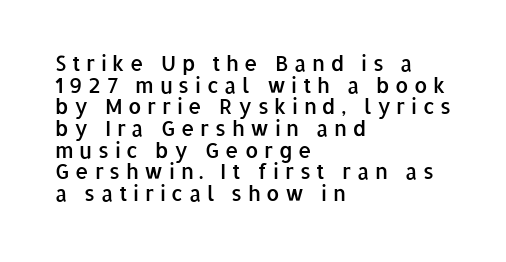
The image shows 21 px text type, upright; set left-aligned, tight line spacing (1.03x), unusually wide letter spacing (+0.27 em), not underlined.
